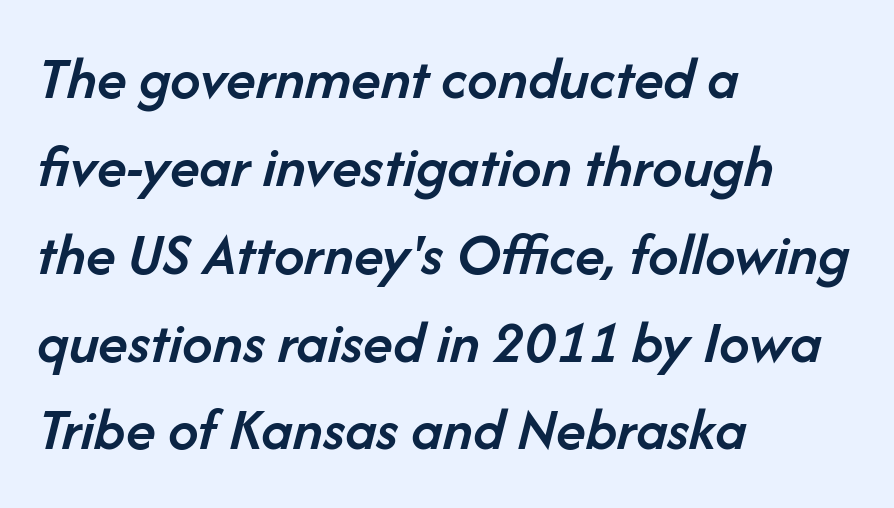
{"italic": "yes", "lean": "right", "slant_degrees": 14, "bold": "semi", "weight": "semibold", "width": "normal", "stroke_contrast": "low", "x_height": "medium", "monospaced": "no", "underline": "no", "align": "left", "line_spacing": "normal", "line_spacing_ratio": 1.44, "letter_spacing": "normal", "letter_spacing_em": 0.0, "glyph_px": 61}
